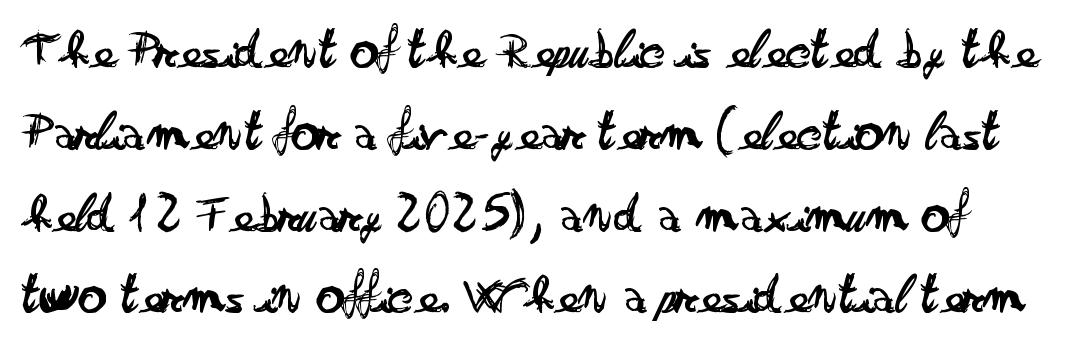
Q: Is the text bold? A: No.
Q: Is the text italic (slanted)? A: No, it is upright.
Q: Is the typeface a serif or a sans-serif typeface? A: Sans-serif.
Q: Is the text underlined? A: No.
Q: Is the spacing between letters normal or unusually wide? A: Normal.
Q: Is the spacing between lines tight, normal or loose? A: Normal.
Q: Width (condensed, normal, or wide)? A: Wide.
Q: Stroke contrast? A: Low.
Q: x-height? A: Small.
Q: Monospaced? A: No.
